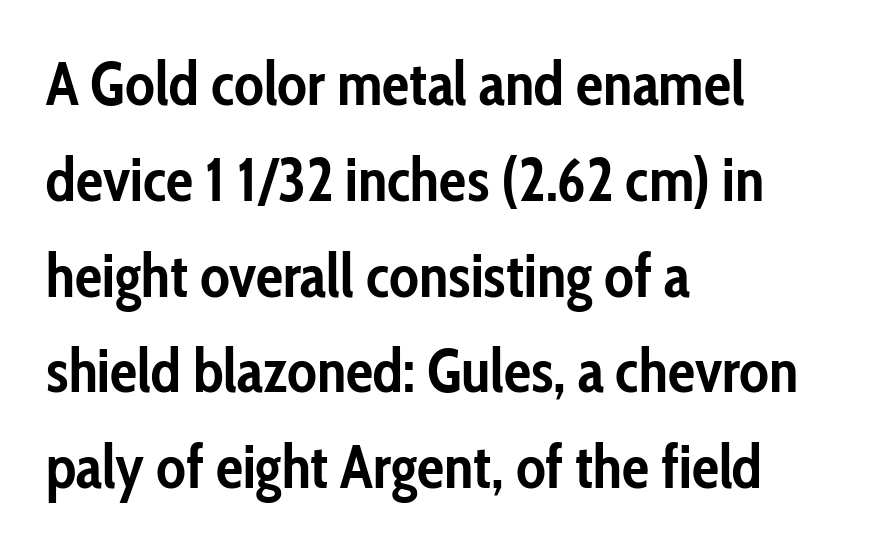
The image shows 61 px semibold, condensed sans-serif type, upright; set left-aligned, normal line spacing (1.57x), normal letter spacing, not underlined; low stroke contrast and a medium x-height.
